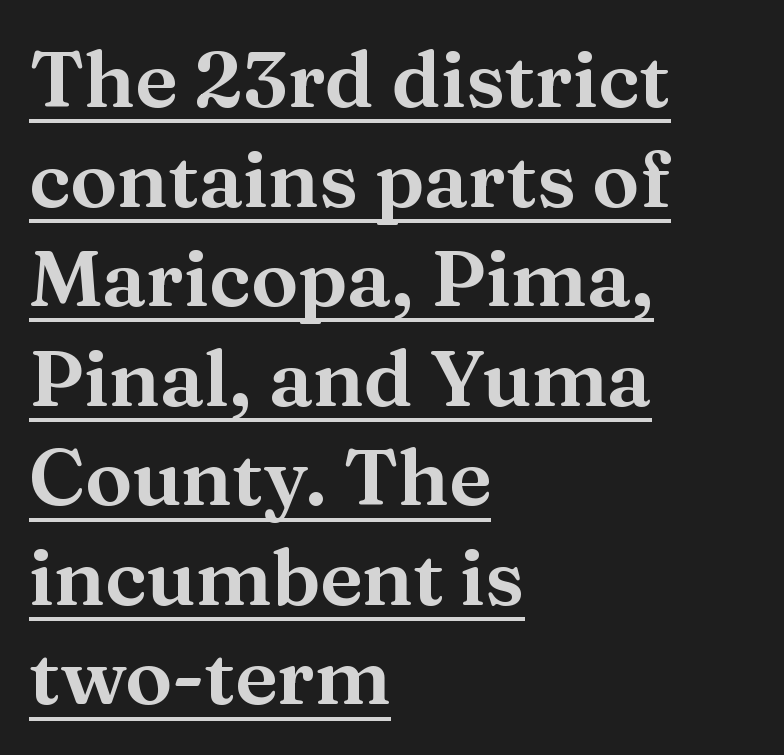
The image shows 79 px serif type, upright; set left-aligned, normal line spacing (1.26x), normal letter spacing, underlined; medium stroke contrast and a medium x-height.
